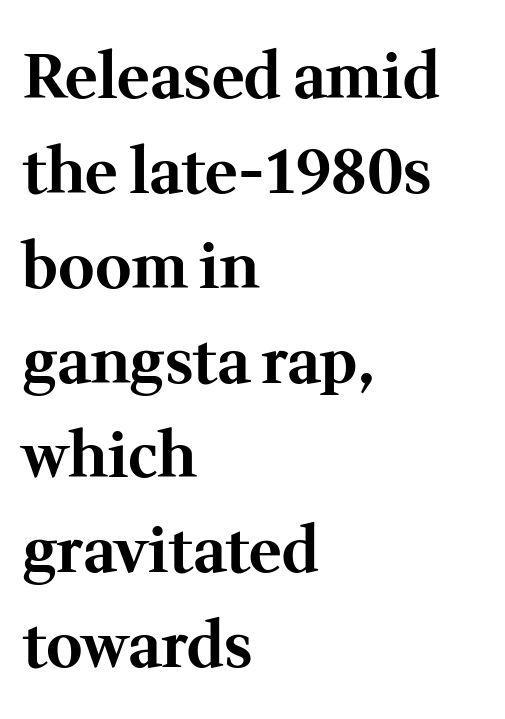
Standard letterfit; no display-style spreading of the glyphs. Do the letters lean? They stand straight. Leftover space on each line is placed entirely after the last word. These lines are rendered in a variable-pitch font. The glyphs are unaccompanied by any horizontal stroke below them.
